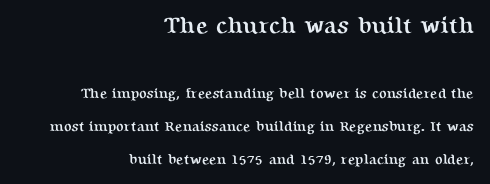
Tracking here is standard; glyphs follow each other at the usual distance. Which margin do the lines hug? The right one — the left edge is uneven. The face used here has the dense, thick strokes of a bold. Letters rest on an invisible, unmarked baseline. Vertical strokes here are truly vertical.
